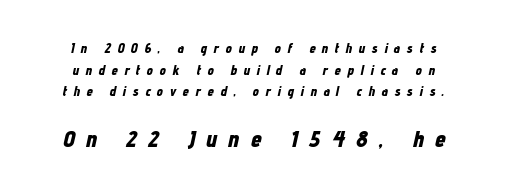
Here the second block reads like a headline and the first like body copy. Tracking value appears strongly positive — letters spread wide. Yep, that's italic — everything's leaning. How would I describe the line gaps? Plain and ordinary.
